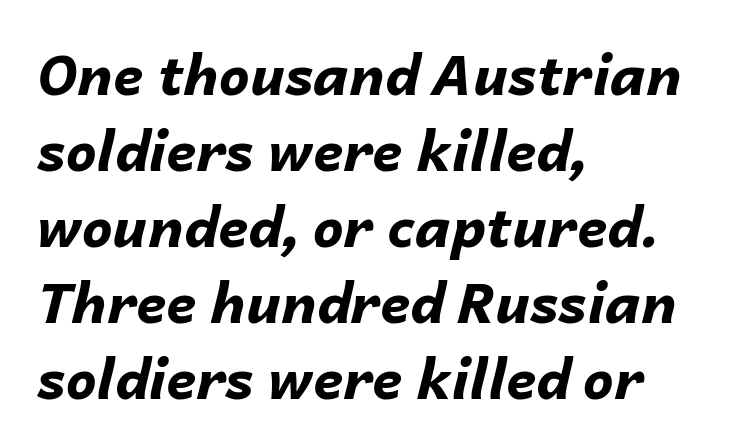
Q: Is the text bold? A: Yes.
Q: Is the text italic (slanted)? A: Yes, it leans right by about 14 degrees.
Q: Is the text underlined? A: No.
Q: How is the paragraph aligned? A: Left-aligned.
Q: Is the spacing between letters normal or unusually wide? A: Normal.
Q: Is the spacing between lines tight, normal or loose? A: Normal.
Q: Width (condensed, normal, or wide)? A: Normal.
Q: Stroke contrast? A: Low.
Q: x-height? A: Medium.
Q: Monospaced? A: No.
